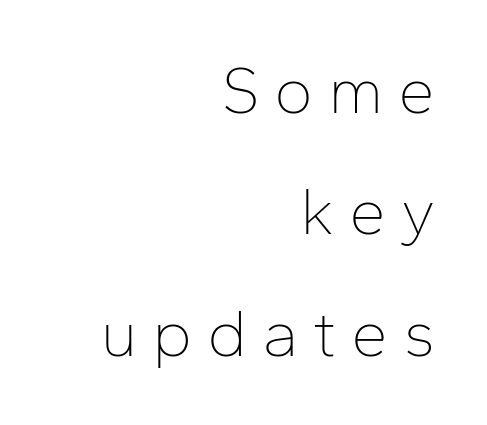
Q: Is the text bold? A: No.
Q: Is the text italic (slanted)? A: No, it is upright.
Q: Is the typeface a serif or a sans-serif typeface? A: Sans-serif.
Q: Is the text underlined? A: No.
Q: How is the paragraph aligned? A: Right-aligned.
Q: Is the spacing between letters normal or unusually wide? A: Unusually wide.
Q: Width (condensed, normal, or wide)? A: Normal.
Q: Stroke contrast? A: Low.
Q: x-height? A: Medium.
Q: Monospaced? A: No.
